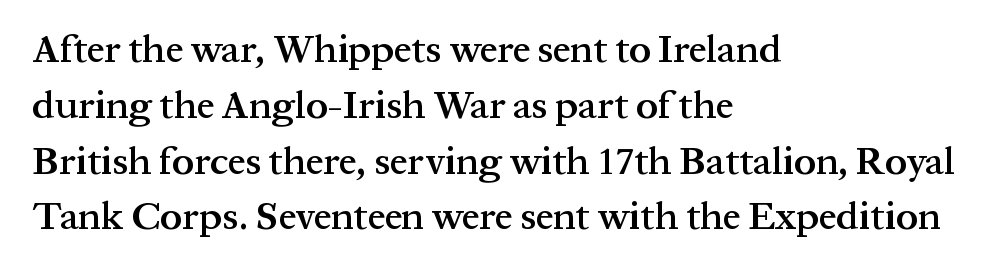
Q: Is the text bold? A: Semi-bold.
Q: Is the text italic (slanted)? A: No, it is upright.
Q: Is the typeface a serif or a sans-serif typeface? A: Serif.
Q: Is the text underlined? A: No.
Q: How is the paragraph aligned? A: Left-aligned.
Q: Is the spacing between letters normal or unusually wide? A: Normal.
Q: Is the spacing between lines tight, normal or loose? A: Normal.
Q: Width (condensed, normal, or wide)? A: Normal.
Q: Stroke contrast? A: Medium.
Q: x-height? A: Medium.
Q: Monospaced? A: No.
